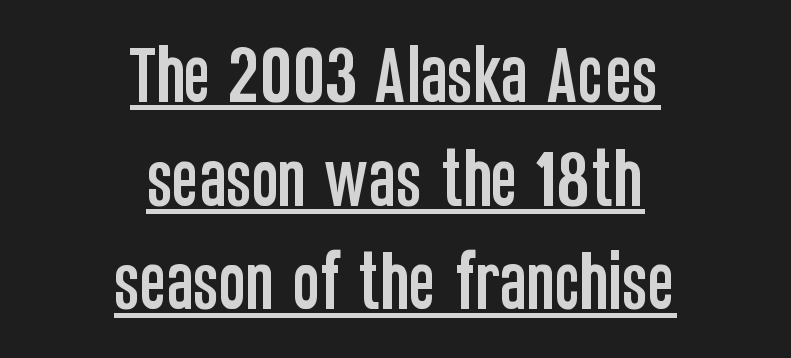
The image shows 64 px condensed sans-serif type, upright; set centered, normal line spacing (1.62x), normal letter spacing, underlined; low stroke contrast and a large x-height.
